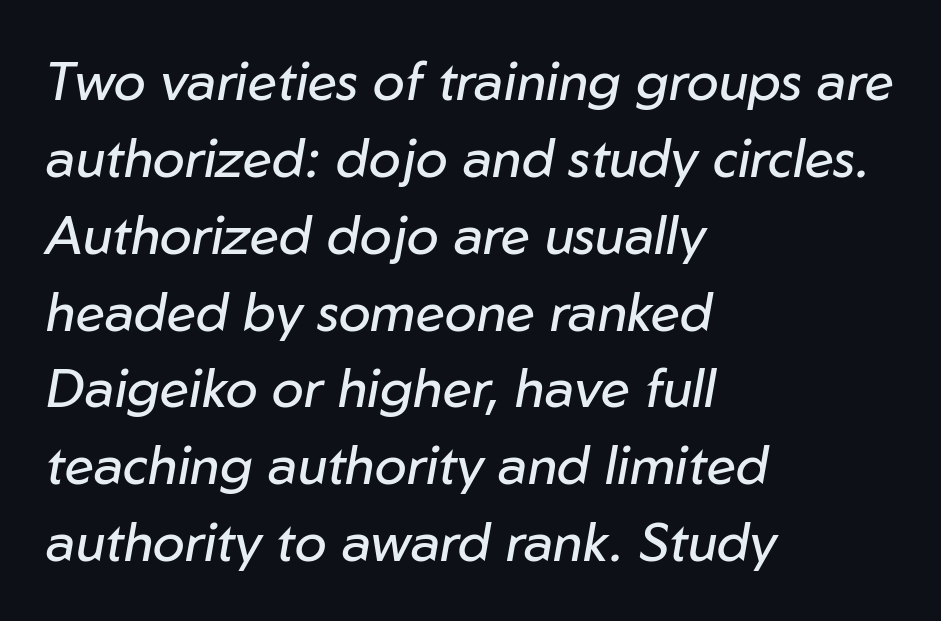
The image shows 53 px regular-weight type, italic (leaning right); set left-aligned, normal line spacing (1.45x), normal letter spacing, not underlined; low stroke contrast and a medium x-height.
